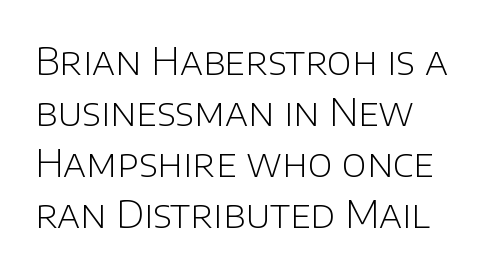
The image shows 38 px light sans-serif type, upright; set left-aligned, normal line spacing (1.34x), normal letter spacing, not underlined; low stroke contrast and a large x-height.
